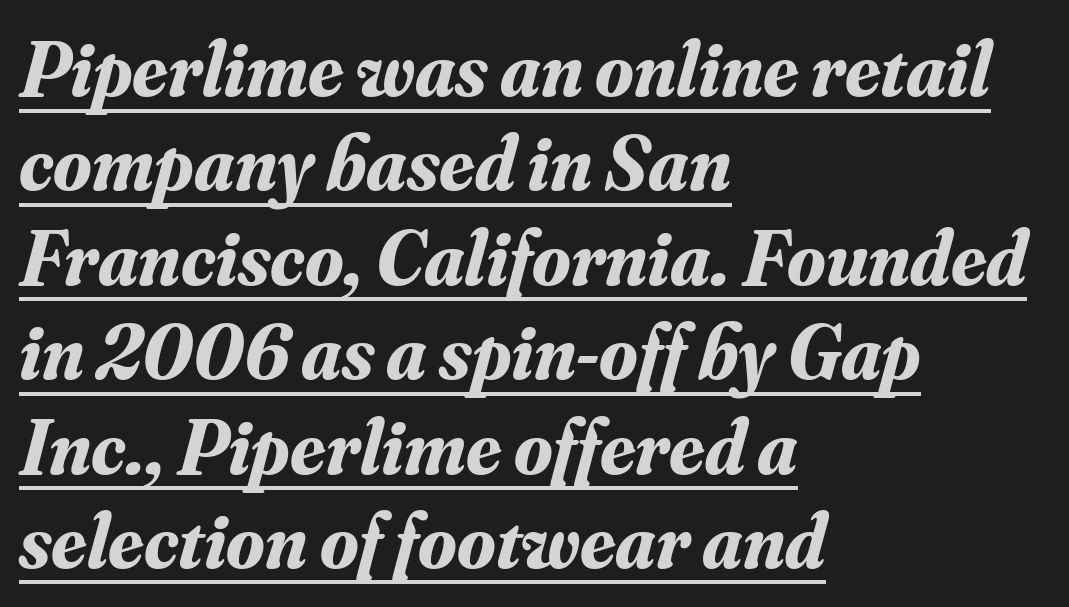
Q: Is the text bold? A: Yes.
Q: Is the text italic (slanted)? A: Yes, it leans right by about 16 degrees.
Q: Is the typeface a serif or a sans-serif typeface? A: Serif.
Q: Is the text underlined? A: Yes.
Q: How is the paragraph aligned? A: Left-aligned.
Q: Is the spacing between letters normal or unusually wide? A: Normal.
Q: Width (condensed, normal, or wide)? A: Normal.
Q: Stroke contrast? A: Medium.
Q: x-height? A: Small.
Q: Monospaced? A: No.
